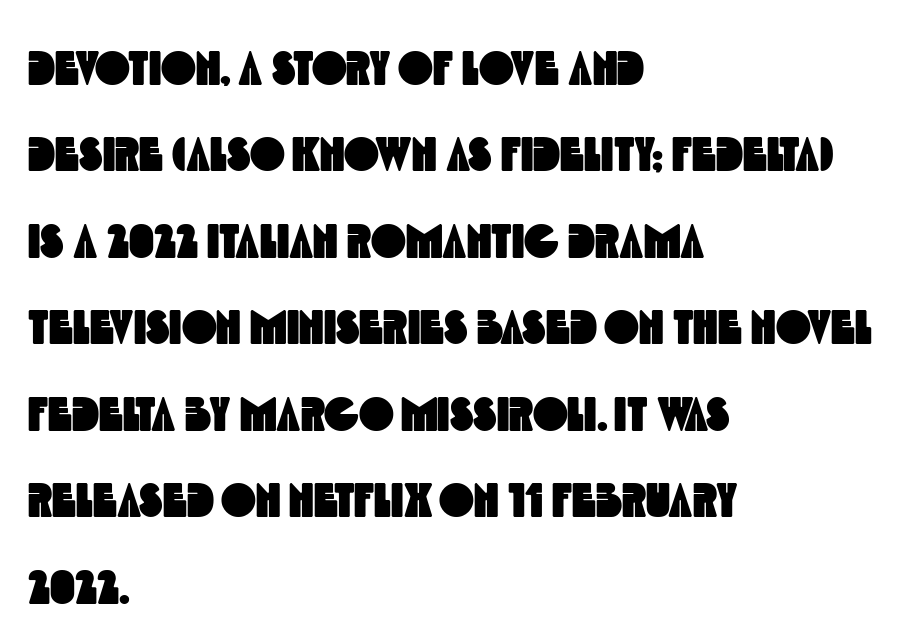
Q: Is the typeface a serif or a sans-serif typeface? A: Sans-serif.
Q: Is the text underlined? A: No.
Q: How is the paragraph aligned? A: Left-aligned.
Q: Is the spacing between letters normal or unusually wide? A: Normal.
Q: Width (condensed, normal, or wide)? A: Condensed.
Q: x-height? A: Large.
Q: Monospaced? A: No.
